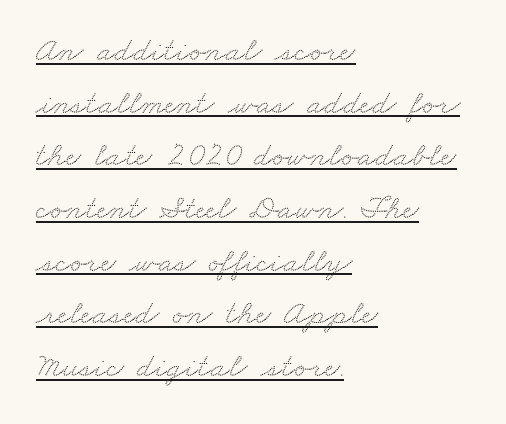
The image shows 34 px wide serif type; set left-aligned, normal line spacing (1.55x), normal letter spacing, underlined; medium stroke contrast and a small x-height.
